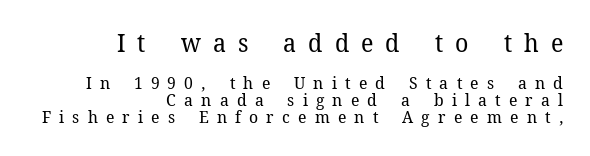
The string is rendered with underlining switched off. Typeset ragged left — the right edge is the straight one. You could only call the tracking loose — the letters float apart. The lettering stays uniformly vertical, giving the passage a roman look. The face looks like a standard text weight, possibly lighter.
